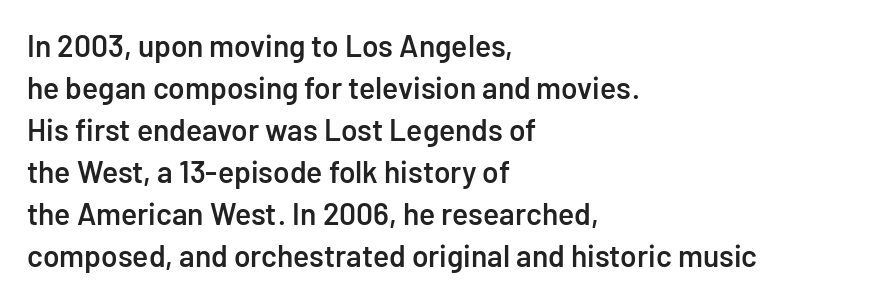
The image shows 30 px semibold sans-serif type, upright; set left-aligned, normal line spacing (1.4x), normal letter spacing, not underlined; low stroke contrast and a medium x-height.
